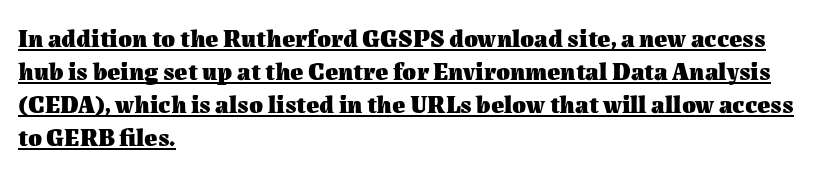
You'd pick this weight for a headline — it's a proper bold. Has an underline been added? It has. The designer left line spacing at the default. The passage is arranged the way most books set body copy — flush left. The rendering keeps characters at their native spacing.
